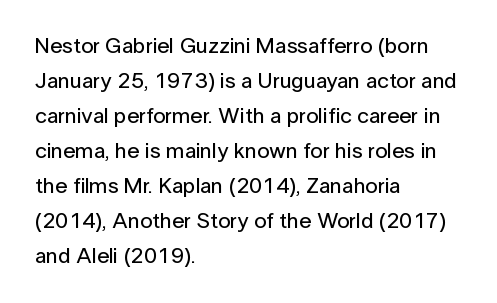
{"italic": "no", "underline": "no", "align": "left", "line_spacing": "normal", "line_spacing_ratio": 1.59, "letter_spacing": "normal", "letter_spacing_em": 0.0, "glyph_px": 22}
